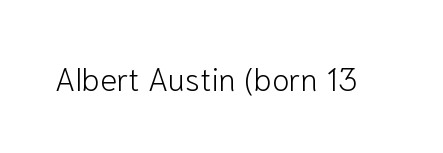
The face used here is a sans, in the tradition of grotesques and geometrics. These lines are rendered in a variable-pitch font. This rendering features lettering with no underline. Standard letterfit; no display-style spreading of the glyphs. The passage shown is not bold in any degree.
